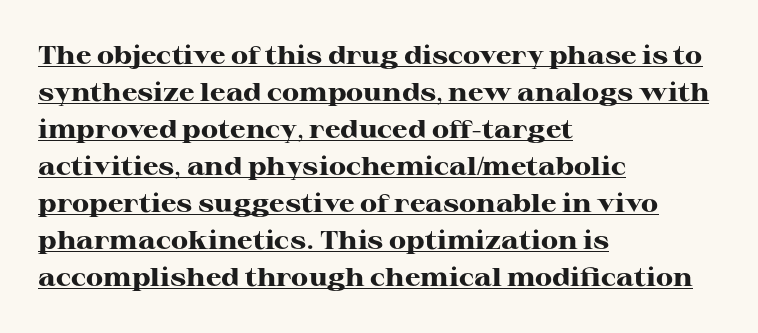
The ragged edge is on the right, which tells us the setting is flush left. The rendering uses a bold face; every stroke is thick and dark. Decoration check: the copy is underlined. Quick note: interline space is typical.
